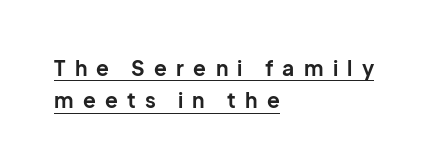
Q: Is the text bold? A: Yes.
Q: Is the text italic (slanted)? A: No, it is upright.
Q: Is the text underlined? A: Yes.
Q: How is the paragraph aligned? A: Left-aligned.
Q: Is the spacing between letters normal or unusually wide? A: Unusually wide.
Q: Is the spacing between lines tight, normal or loose? A: Normal.
